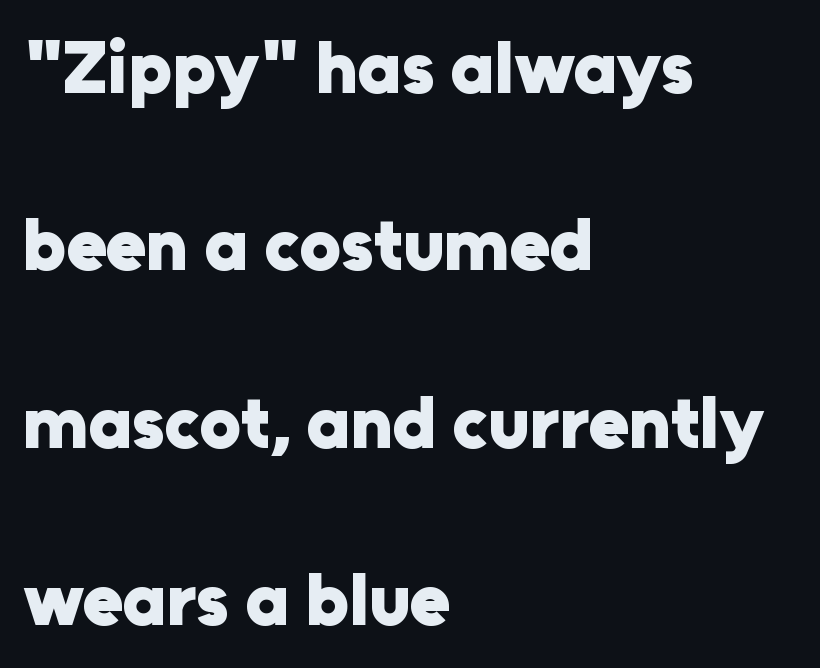
Words float on clear page, feet unadorned. Does extra space separate the letters? No, they use regular spacing. It's the straight-up-and-down kind of type. As a designer I'd log this as weight 700, bold.
